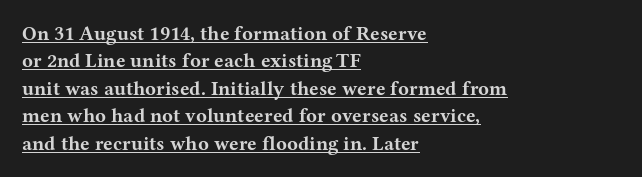
{"italic": "no", "bold": "yes", "underline": "yes", "align": "left", "line_spacing": "normal", "line_spacing_ratio": 1.37, "letter_spacing": "normal", "letter_spacing_em": 0.0, "glyph_px": 20}
